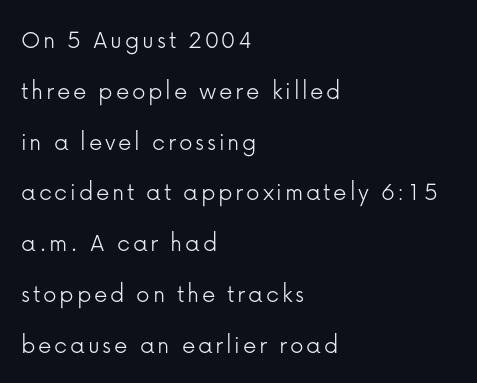
The image shows 27 px text type, upright; set left-aligned, line spacing 1.88x, not underlined.
